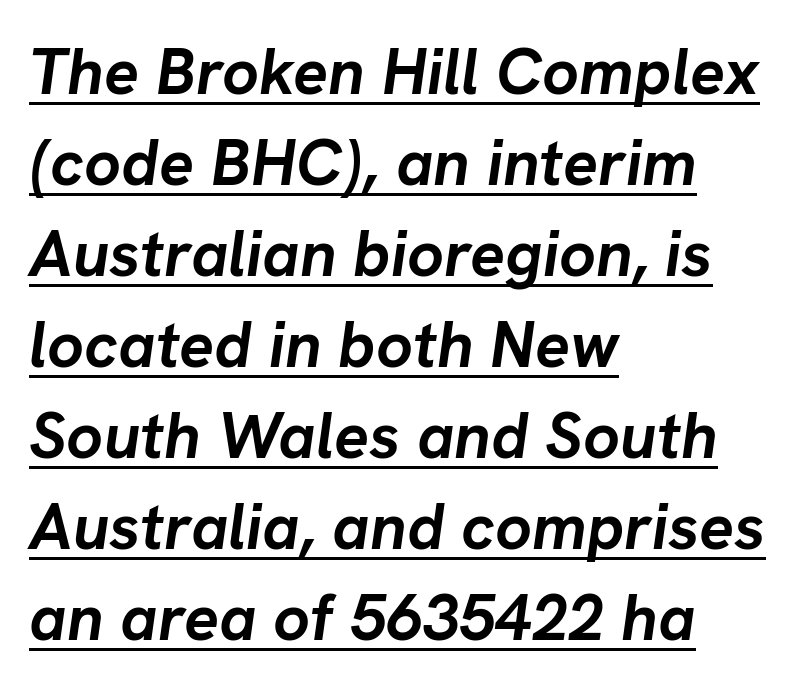
{"italic": "yes", "lean": "right", "slant_degrees": 8, "bold": "yes", "weight": "semibold", "width": "normal", "stroke_contrast": "low", "x_height": "medium", "monospaced": "no", "underline": "yes", "align": "left", "line_spacing": "normal", "line_spacing_ratio": 1.4, "letter_spacing": "normal", "letter_spacing_em": 0.0, "glyph_px": 65}
